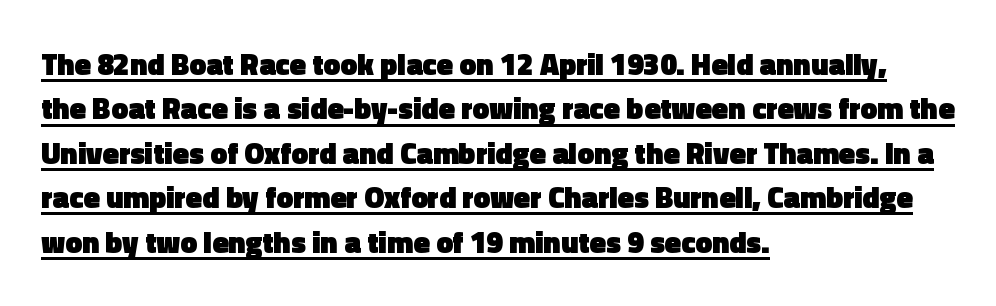
Reading down the column, the eye jumps a familiar distance to each next line. Leftover space on each line is placed entirely after the last word. Unlike a traditional serif, this face leaves its strokes unadorned. In terms of posture, this sample is upright.
